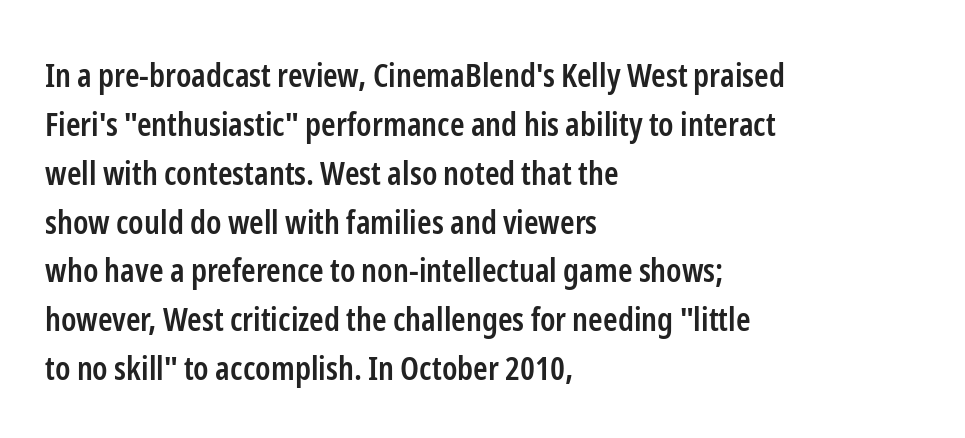
Stroke thickness is moderately raised; the sample reads as semibold. The vertical gap from one line to the next is medium. Character widths vary here, with narrow letters taking less room than wide ones. I'd call this a sans setting — the letters go barefoot.
